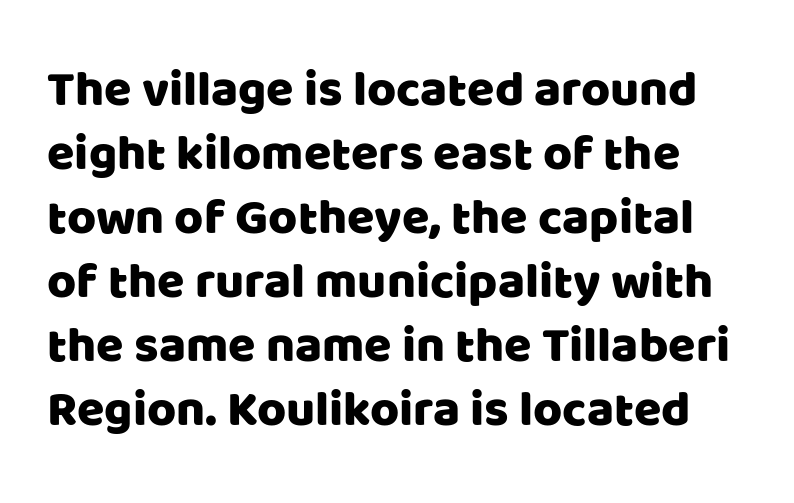
{"serif": "no", "italic": "no", "width": "normal", "stroke_contrast": "low", "x_height": "large", "monospaced": "no", "underline": "no", "line_spacing": "normal", "line_spacing_ratio": 1.28, "letter_spacing": "normal", "letter_spacing_em": 0.0, "glyph_px": 50}
